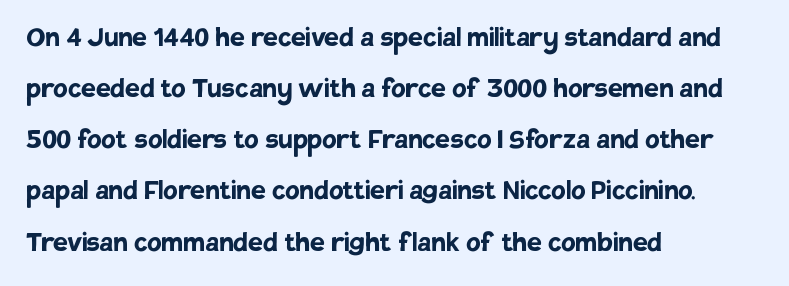
Does extra space separate the letters? No, they use regular spacing. Typographic density is high because the face is bold. The compositor pushed each line to the left boundary. Clear beneath every line of the passage. You can tell from the bare stems that sans-serif type was used.
